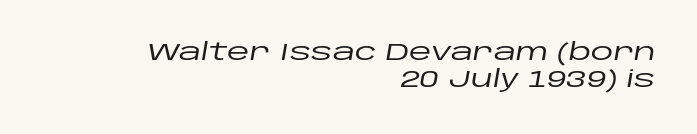
{"italic": "yes", "lean": "right", "slant_degrees": 10, "underline": "no", "align": "right", "line_spacing_ratio": 1.17, "letter_spacing": "normal", "letter_spacing_em": 0.0, "glyph_px": 23}
